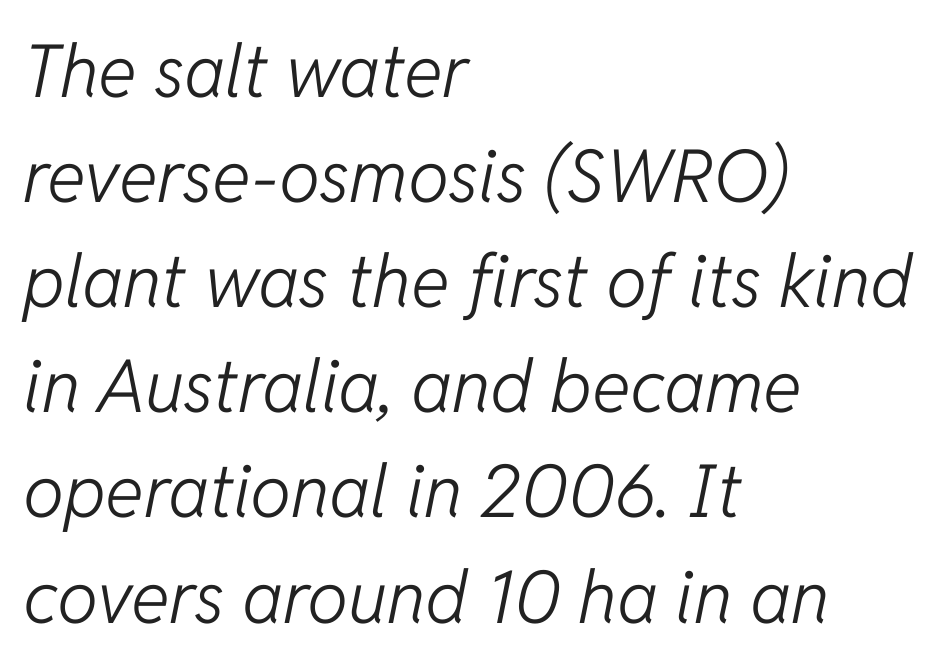
The image shows 73 px light type, italic (leaning right); set left-aligned, normal line spacing (1.44x), normal letter spacing, not underlined; low stroke contrast and a medium x-height.
